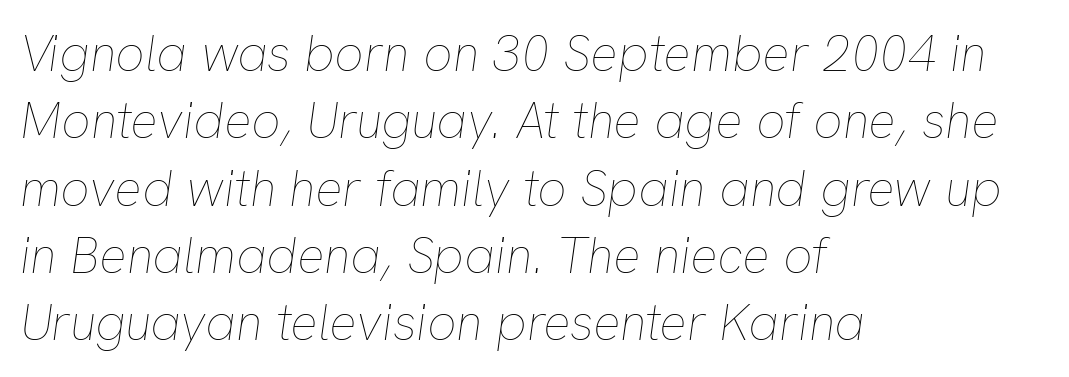
Q: Is the text bold? A: No.
Q: Is the text italic (slanted)? A: Yes, it leans right by about 8 degrees.
Q: Is the text underlined? A: No.
Q: How is the paragraph aligned? A: Left-aligned.
Q: Is the spacing between letters normal or unusually wide? A: Normal.
Q: Is the spacing between lines tight, normal or loose? A: Normal.
Q: Width (condensed, normal, or wide)? A: Normal.
Q: Stroke contrast? A: Low.
Q: x-height? A: Medium.
Q: Monospaced? A: No.
